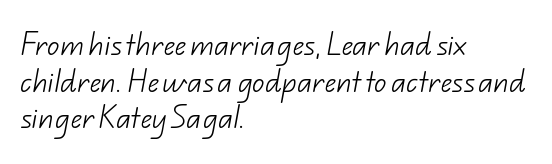
Q: Is the text bold? A: No.
Q: Is the text underlined? A: No.
Q: How is the paragraph aligned? A: Left-aligned.
Q: Is the spacing between letters normal or unusually wide? A: Normal.
Q: Is the spacing between lines tight, normal or loose? A: Normal.
